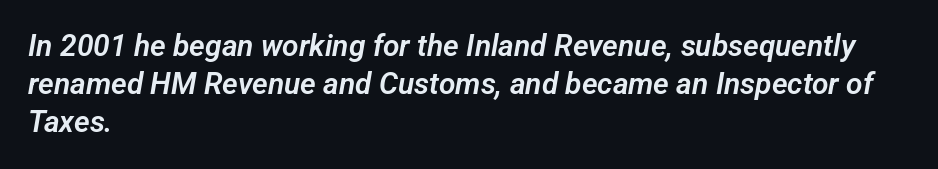
If you drew a ruler down the left edge, every line would touch it. The typeface chosen for these lines omits serifs. Spacing verdict: proportional, widths tailored to each character. Caption: standard tracking, unaltered. Honestly, there is no underline to notice here at all. Reading down the column, the eye jumps a familiar distance to each next line.
